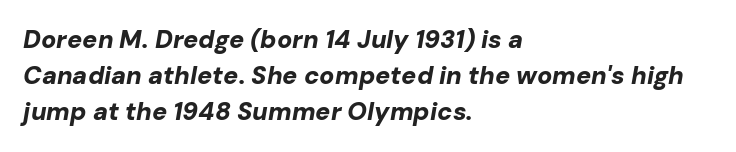
Words float on clear page, feet unadorned. Notice how the stems are inclined rather than vertical — that's the hallmark of italics. The rows are spaced the way most documents space them. In terms of weight, the rendering is a true, heavy bold.
